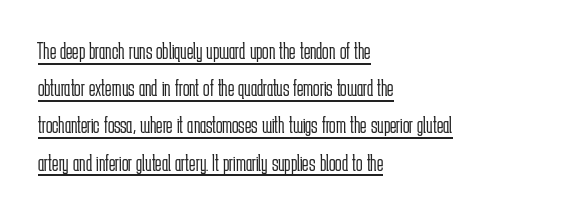
This is not heavy type; no bold has been used. How are the letters spaced? Ordinarily, with no added tracking. When letters stand straight like this, we call the style roman or upright. The lines are quadded left.
